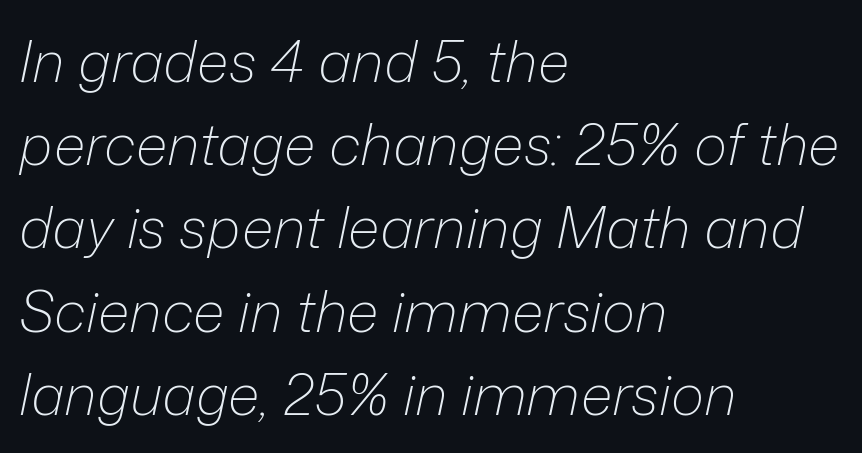
Q: Is the text bold? A: No.
Q: Is the text italic (slanted)? A: Yes, it leans right by about 12 degrees.
Q: Is the text underlined? A: No.
Q: How is the paragraph aligned? A: Left-aligned.
Q: Is the spacing between letters normal or unusually wide? A: Normal.
Q: Is the spacing between lines tight, normal or loose? A: Normal.
Q: Width (condensed, normal, or wide)? A: Normal.
Q: Stroke contrast? A: Low.
Q: x-height? A: Medium.
Q: Monospaced? A: No.
